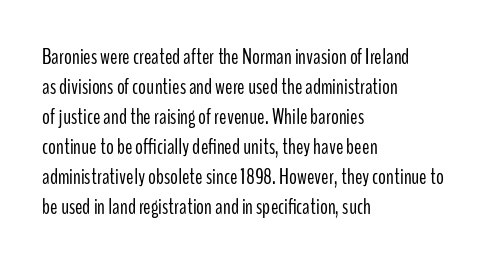
Reading down the column, the eye jumps a familiar distance to each next line. Left-aligned paragraph, ragged on the right. Check under the words: just untouched page. Nope, not italic — everything's standing straight.
